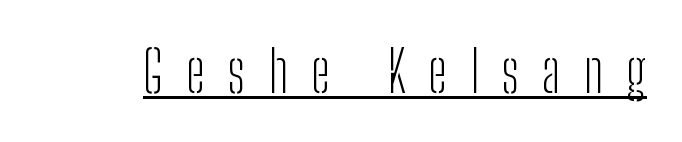
Q: Is the text bold? A: No.
Q: Is the text italic (slanted)? A: No, it is upright.
Q: Is the typeface a serif or a sans-serif typeface? A: Sans-serif.
Q: Is the text underlined? A: Yes.
Q: Is the spacing between letters normal or unusually wide? A: Unusually wide.
Q: Width (condensed, normal, or wide)? A: Condensed.
Q: Stroke contrast? A: Low.
Q: x-height? A: Medium.
Q: Monospaced? A: No.
